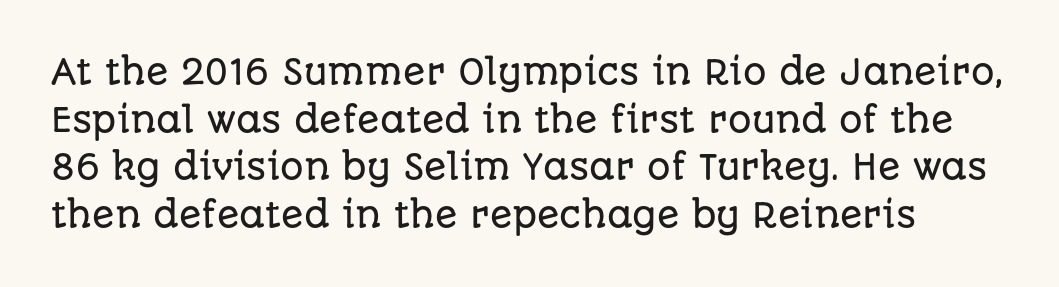
In terms of leading, this rendering sits right in the middle. The line texture is even and compact thanks to regular tracking. Proportional: the letters do not fall into vertical columns. The passage shown is not underscored anywhere.
